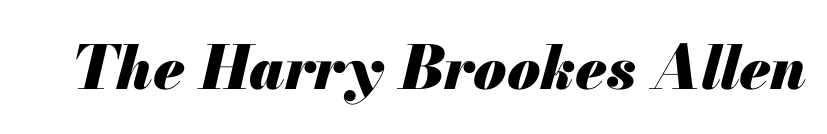
Q: Is the text bold? A: Yes.
Q: Is the text italic (slanted)? A: Yes, it leans right by about 13 degrees.
Q: Is the text underlined? A: No.
Q: Is the spacing between letters normal or unusually wide? A: Normal.
Q: Width (condensed, normal, or wide)? A: Normal.
Q: Stroke contrast? A: Medium.
Q: x-height? A: Small.
Q: Monospaced? A: No.
